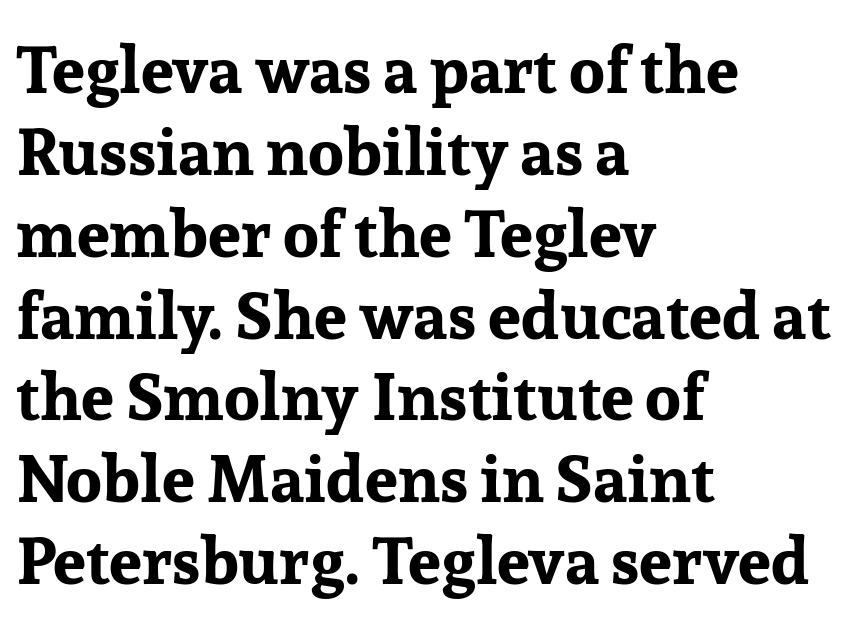
The image shows 66 px bold serif type, upright; set left-aligned, line spacing 1.24x, normal letter spacing, not underlined; low stroke contrast and a medium x-height.
